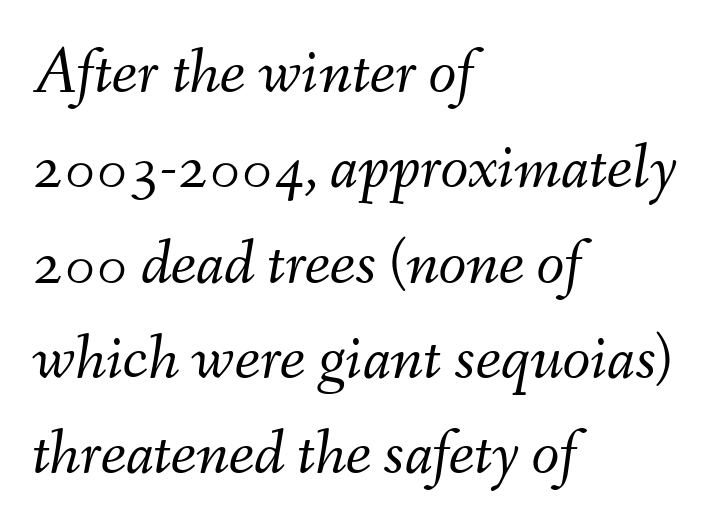
Q: Is the text bold? A: No.
Q: Is the text italic (slanted)? A: Yes, it leans right by about 9 degrees.
Q: Is the text underlined? A: No.
Q: How is the paragraph aligned? A: Left-aligned.
Q: Is the spacing between letters normal or unusually wide? A: Normal.
Q: Is the spacing between lines tight, normal or loose? A: Normal.
Q: Width (condensed, normal, or wide)? A: Normal.
Q: Stroke contrast? A: Medium.
Q: x-height? A: Small.
Q: Monospaced? A: No.
